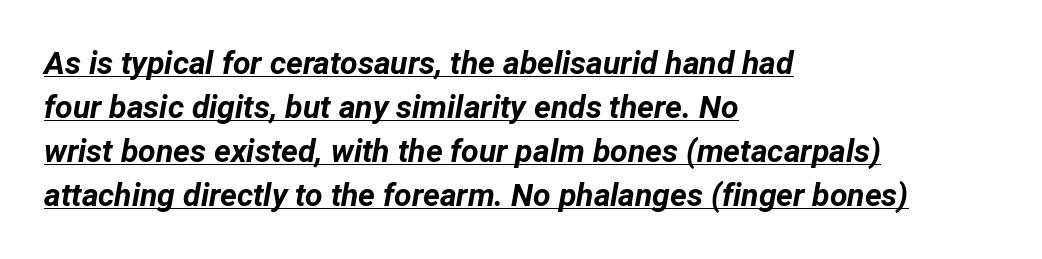
Q: Is the text bold? A: Yes.
Q: Is the text italic (slanted)? A: Yes, it leans right by about 12 degrees.
Q: Is the text underlined? A: Yes.
Q: How is the paragraph aligned? A: Left-aligned.
Q: Is the spacing between letters normal or unusually wide? A: Normal.
Q: Is the spacing between lines tight, normal or loose? A: Normal.
Q: Width (condensed, normal, or wide)? A: Normal.
Q: Stroke contrast? A: Low.
Q: x-height? A: Medium.
Q: Monospaced? A: No.
